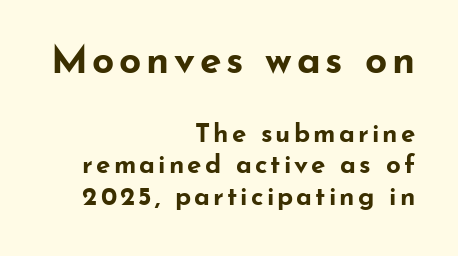
Q: Is the text bold? A: Yes.
Q: Is the text italic (slanted)? A: No, it is upright.
Q: Is the typeface a serif or a sans-serif typeface? A: Sans-serif.
Q: Is the text underlined? A: No.
Q: How is the paragraph aligned? A: Right-aligned.
Q: Which block of text is set in a larger size, the first (top) or the second (bottom)? A: The first (top) one.
Q: Width (condensed, normal, or wide)? A: Wide.
Q: Stroke contrast? A: Low.
Q: x-height? A: Small.
Q: Monospaced? A: No.
